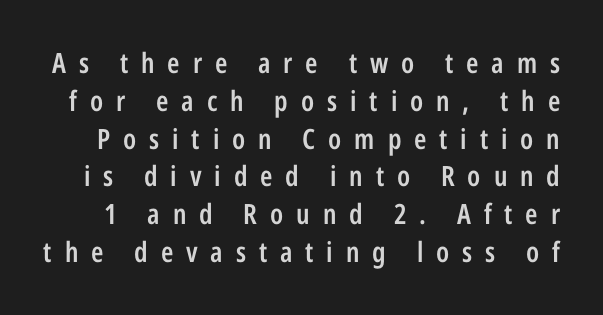
The image shows 28 px semibold, condensed sans-serif type, upright; set normal line spacing (1.35x), unusually wide letter spacing (+0.46 em), not underlined; low stroke contrast and a medium x-height.
